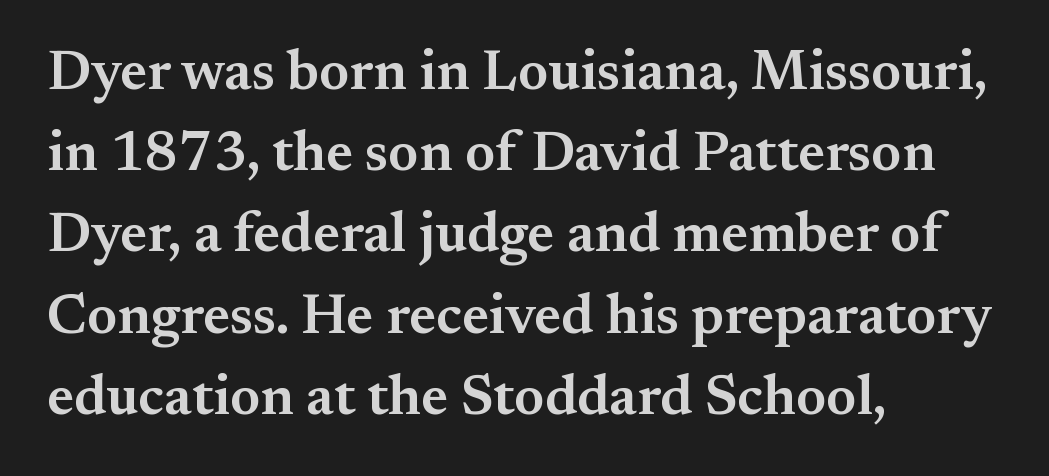
Q: Is the text bold? A: Semi-bold.
Q: Is the text italic (slanted)? A: No, it is upright.
Q: Is the typeface a serif or a sans-serif typeface? A: Serif.
Q: Is the text underlined? A: No.
Q: How is the paragraph aligned? A: Left-aligned.
Q: Is the spacing between letters normal or unusually wide? A: Normal.
Q: Is the spacing between lines tight, normal or loose? A: Normal.
Q: Width (condensed, normal, or wide)? A: Normal.
Q: Stroke contrast? A: Medium.
Q: x-height? A: Small.
Q: Monospaced? A: No.
